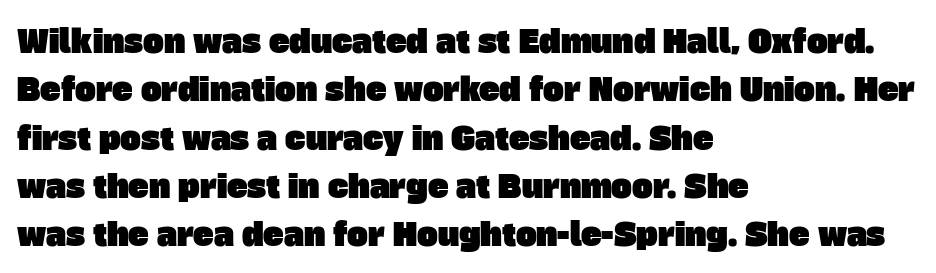
Q: Is the typeface a serif or a sans-serif typeface? A: Sans-serif.
Q: Is the text underlined? A: No.
Q: How is the paragraph aligned? A: Left-aligned.
Q: Is the spacing between letters normal or unusually wide? A: Normal.
Q: Is the spacing between lines tight, normal or loose? A: Normal.
Q: Width (condensed, normal, or wide)? A: Normal.
Q: Stroke contrast? A: Low.
Q: x-height? A: Large.
Q: Monospaced? A: No.
